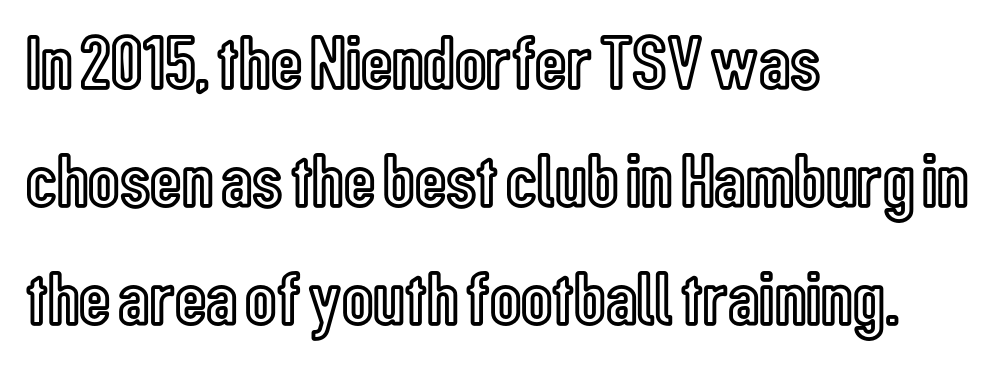
Caption: standard tracking, unaltered. The space between consecutive lines is moderate. Looks like regular typesetting: each glyph gets only the width it needs. Letters rest on an invisible, unmarked baseline.
